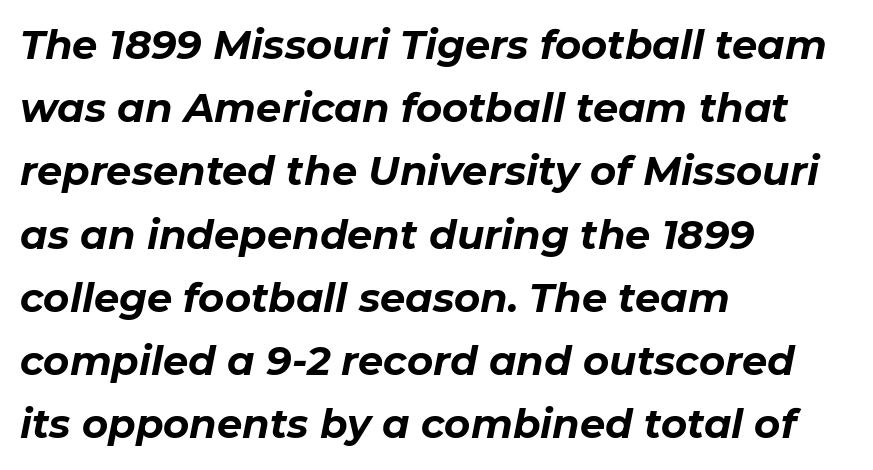
The image shows 40 px bold type, italic (leaning right); set left-aligned, normal line spacing (1.58x), normal letter spacing, not underlined; low stroke contrast and a medium x-height.
